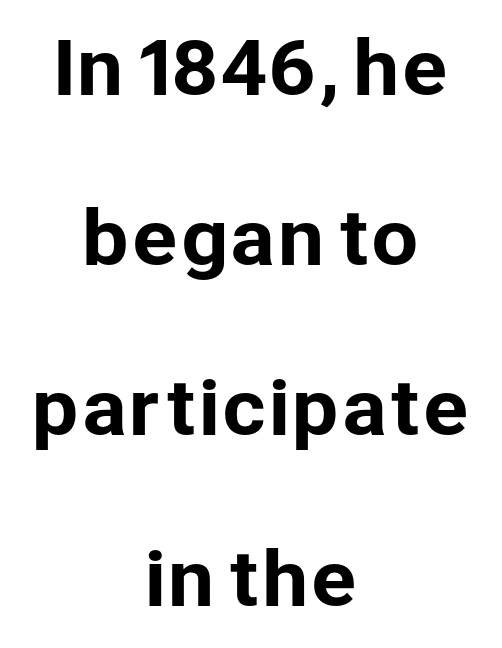
The image shows 75 px sans-serif type, upright; set centered, loose line spacing (2.27x), normal letter spacing, not underlined; low stroke contrast and a medium x-height.
